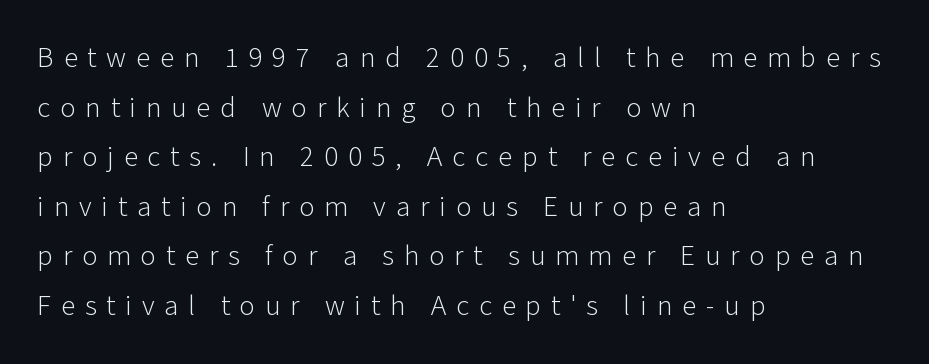
The image shows 29 px light sans-serif type, upright; set left-aligned, line spacing 1.71x, unusually wide letter spacing (+0.34 em), not underlined; low stroke contrast and a medium x-height.
